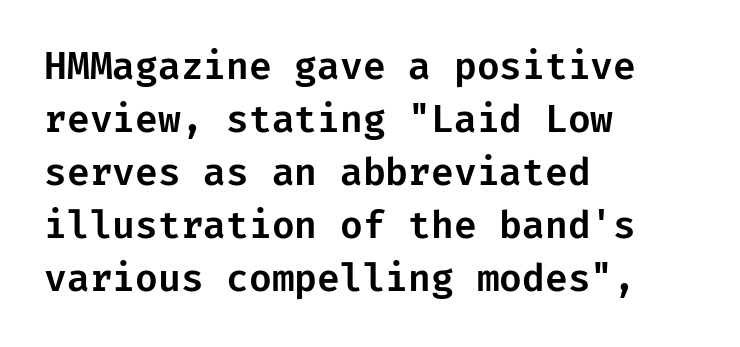
The image shows 37 px sans-serif type, upright; set left-aligned, normal line spacing (1.43x), normal letter spacing, not underlined; low stroke contrast and a medium x-height.
